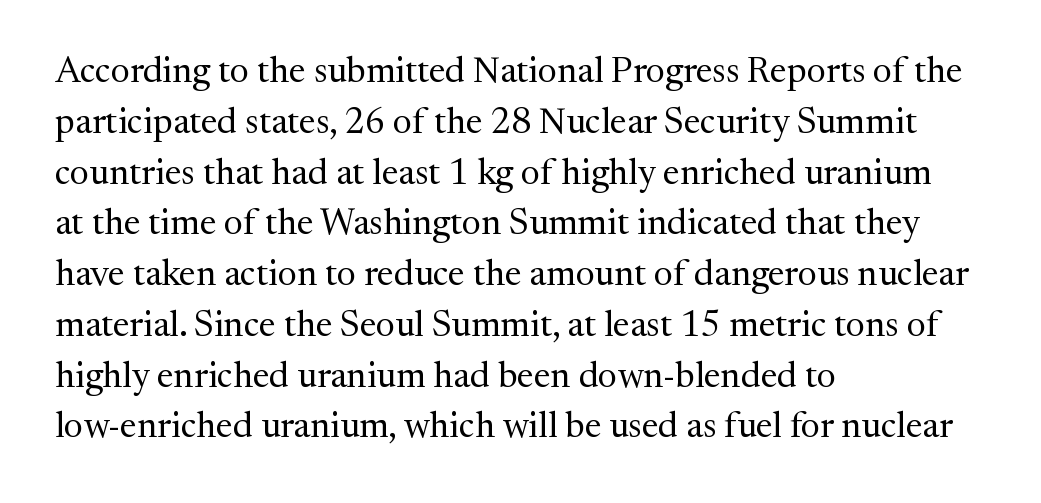
Q: Is the text bold? A: No.
Q: Is the text italic (slanted)? A: No, it is upright.
Q: Is the typeface a serif or a sans-serif typeface? A: Serif.
Q: Is the text underlined? A: No.
Q: How is the paragraph aligned? A: Left-aligned.
Q: Is the spacing between letters normal or unusually wide? A: Normal.
Q: Is the spacing between lines tight, normal or loose? A: Normal.
Q: Width (condensed, normal, or wide)? A: Normal.
Q: Stroke contrast? A: Medium.
Q: x-height? A: Medium.
Q: Monospaced? A: No.
